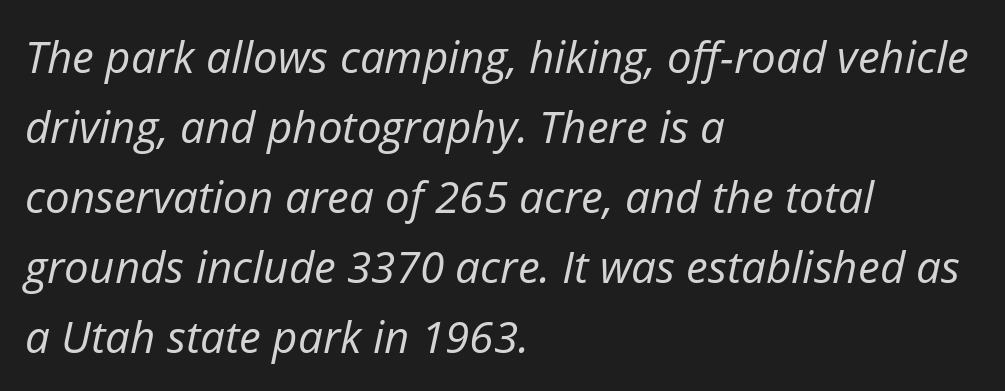
Yep, that's italic — everything's leaning. The face looks like a standard text weight, possibly lighter. Rows of type keep a routine distance in the vertical direction. Standard letterfit; no display-style spreading of the glyphs. The typesetter chose a ragged-right arrangement here. Think of a printed novel: that variable character pitch is what you see here.
